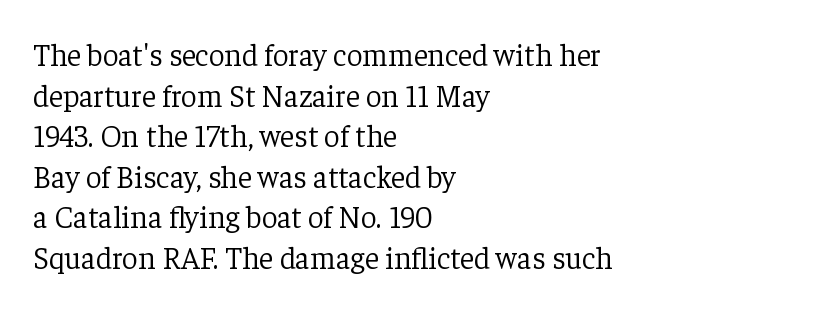
Letter spacing: default. You could not count columns in this text — the font is proportionally spaced. Upright lettering throughout. Quick note: underline off. Leading matches the norm, producing a regular column.
